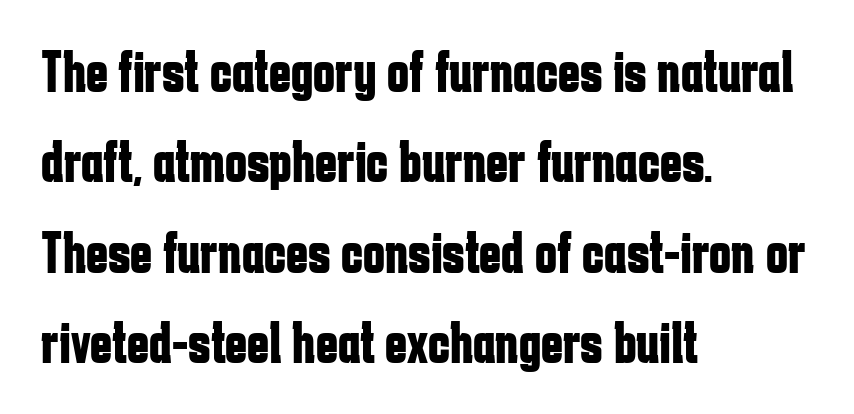
The image shows 59 px bold, condensed sans-serif type, upright; set left-aligned, normal line spacing (1.53x), normal letter spacing, not underlined; low stroke contrast and a medium x-height.
